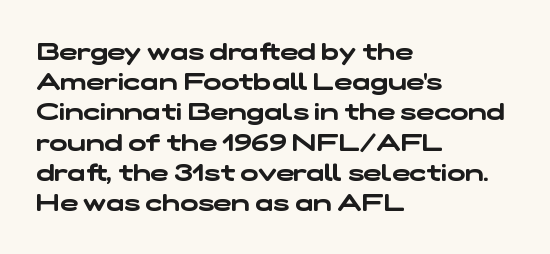
Q: Is the text underlined? A: No.
Q: How is the paragraph aligned? A: Left-aligned.
Q: Is the spacing between letters normal or unusually wide? A: Normal.
Q: Is the spacing between lines tight, normal or loose? A: Normal.
